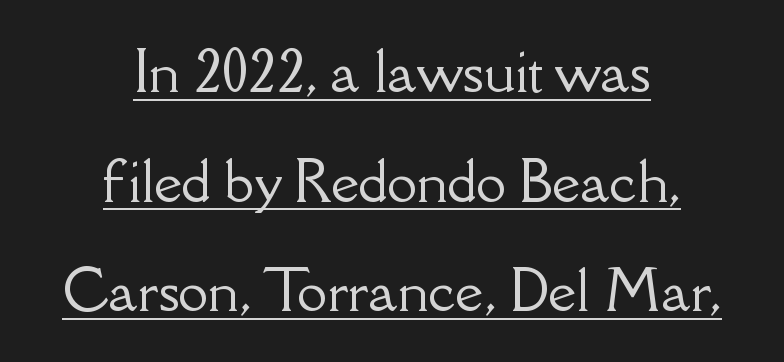
Q: Is the text italic (slanted)? A: No, it is upright.
Q: Is the typeface a serif or a sans-serif typeface? A: Serif.
Q: Is the text underlined? A: Yes.
Q: How is the paragraph aligned? A: Centered.
Q: Is the spacing between letters normal or unusually wide? A: Normal.
Q: Is the spacing between lines tight, normal or loose? A: Loose.
Q: Width (condensed, normal, or wide)? A: Normal.
Q: Stroke contrast? A: Low.
Q: x-height? A: Small.
Q: Monospaced? A: No.
